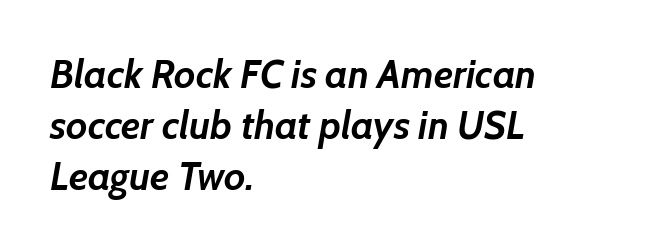
The image shows 39 px semibold type, italic (leaning right); set left-aligned, normal line spacing (1.31x), normal letter spacing, not underlined; low stroke contrast and a medium x-height.
